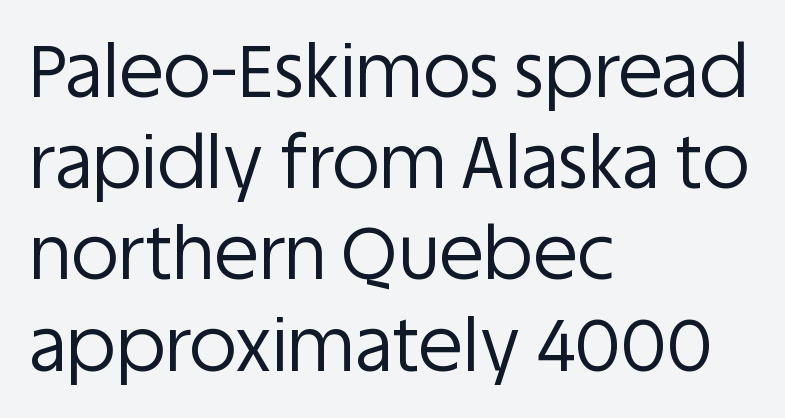
{"serif": "no", "italic": "no", "bold": "no", "weight": "regular", "width": "normal", "stroke_contrast": "low", "x_height": "large", "monospaced": "no", "underline": "no", "align": "left", "line_spacing": "normal", "line_spacing_ratio": 1.25, "letter_spacing": "normal", "letter_spacing_em": 0.0, "glyph_px": 73}
